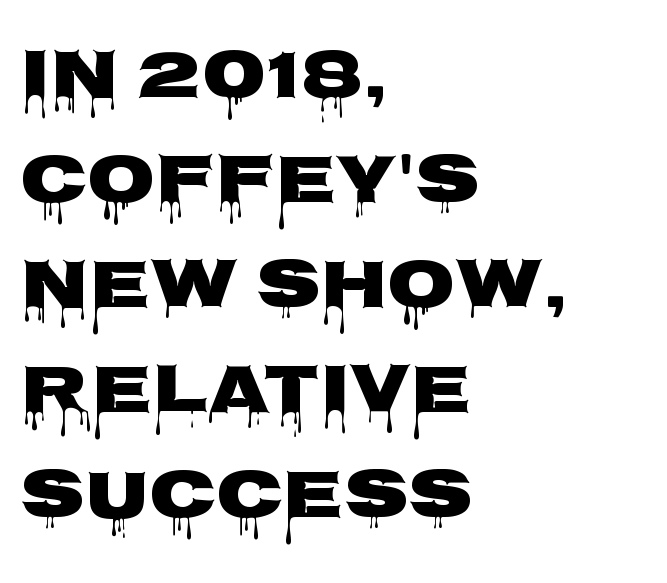
Q: Is the text italic (slanted)? A: No, it is upright.
Q: Is the typeface a serif or a sans-serif typeface? A: Sans-serif.
Q: Is the text underlined? A: No.
Q: How is the paragraph aligned? A: Left-aligned.
Q: Is the spacing between letters normal or unusually wide? A: Normal.
Q: Is the spacing between lines tight, normal or loose? A: Normal.
Q: Width (condensed, normal, or wide)? A: Wide.
Q: Stroke contrast? A: Low.
Q: x-height? A: Large.
Q: Monospaced? A: No.
